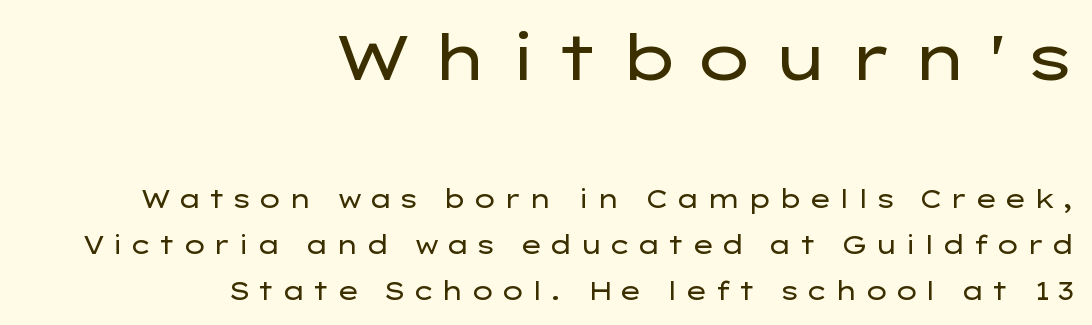
{"serif": "no", "italic": "no", "bold": "no", "weight": "regular", "width": "wide", "stroke_contrast": "low", "x_height": "medium", "monospaced": "no", "underline": "no", "align": "right", "line_spacing_ratio": 1.84, "letter_spacing": "wide", "letter_spacing_em": 0.23, "larger_block": "first", "size_ratio": 2.52, "glyph_px": 63}
